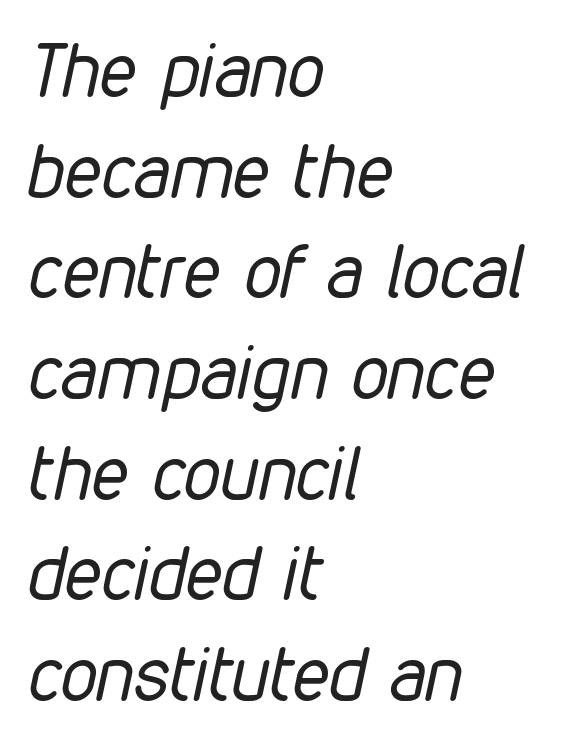
Q: Is the text bold? A: No.
Q: Is the text italic (slanted)? A: Yes, it leans right by about 12 degrees.
Q: Is the text underlined? A: No.
Q: How is the paragraph aligned? A: Left-aligned.
Q: Is the spacing between letters normal or unusually wide? A: Normal.
Q: Is the spacing between lines tight, normal or loose? A: Normal.
Q: Width (condensed, normal, or wide)? A: Condensed.
Q: Stroke contrast? A: Low.
Q: x-height? A: Medium.
Q: Monospaced? A: No.
